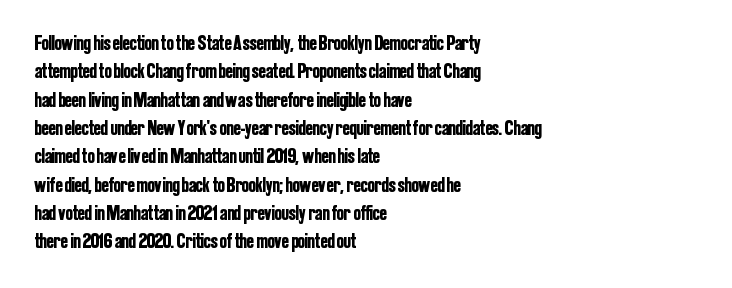
Posture: upright roman. The foot of each line stays bare and open. The passage shown stacks its lines at a standard gap. Alignment: flush left. The horizontal fit of the characters is conventional and even.
